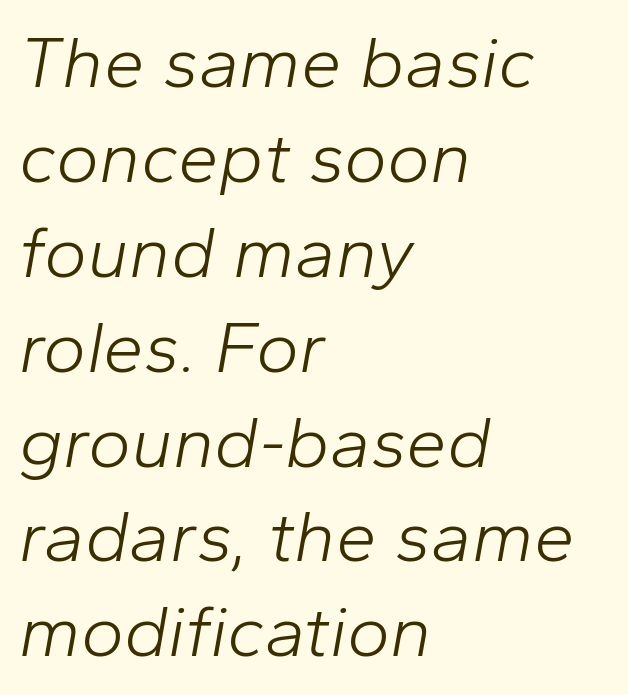
Spacing between characters is what you'd get straight out of the box. Is this a fixed-width face? No — the glyphs have proportional, varying widths. Typeset ragged right — the left edge is the straight one. Vertical stems look standard width or narrower in stroke.
